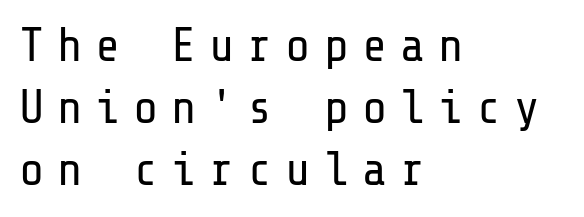
Anything drawn beneath the words? Only blank space. Teacher's note: observe the even left margin — that is flush-left alignment. Weight: not bold — regular or lighter. Note: no serifs on the glyphs. How would I describe the line gaps? Plain and ordinary.
